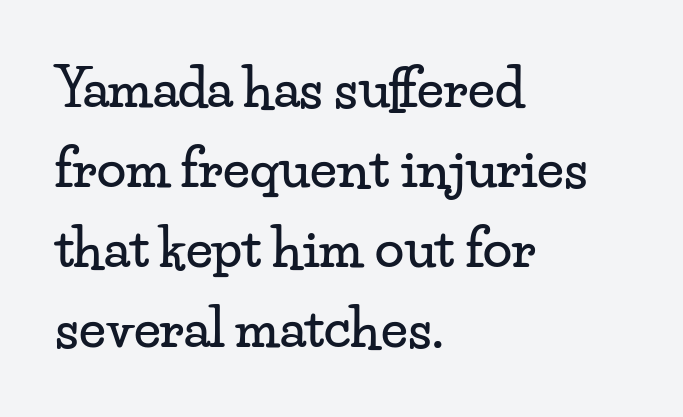
Q: Is the text italic (slanted)? A: No, it is upright.
Q: Is the typeface a serif or a sans-serif typeface? A: Serif.
Q: Is the text underlined? A: No.
Q: How is the paragraph aligned? A: Left-aligned.
Q: Is the spacing between letters normal or unusually wide? A: Normal.
Q: Is the spacing between lines tight, normal or loose? A: Normal.
Q: Width (condensed, normal, or wide)? A: Wide.
Q: Stroke contrast? A: Low.
Q: x-height? A: Small.
Q: Monospaced? A: No.
